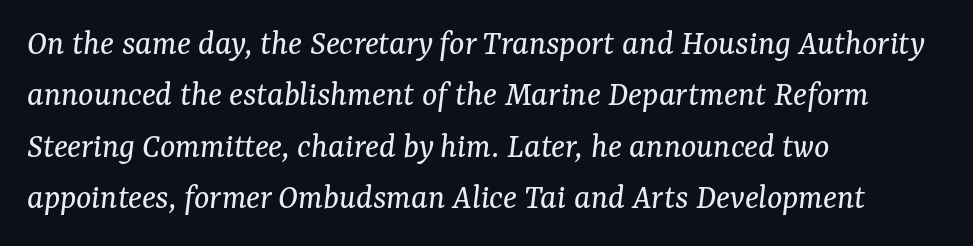
Q: Is the text bold? A: No.
Q: Is the text italic (slanted)? A: Yes, it leans right by about 7 degrees.
Q: Is the typeface a serif or a sans-serif typeface? A: Serif.
Q: Is the text underlined? A: No.
Q: How is the paragraph aligned? A: Left-aligned.
Q: Is the spacing between letters normal or unusually wide? A: Normal.
Q: Is the spacing between lines tight, normal or loose? A: Normal.
Q: Width (condensed, normal, or wide)? A: Normal.
Q: Stroke contrast? A: Medium.
Q: x-height? A: Medium.
Q: Monospaced? A: No.
